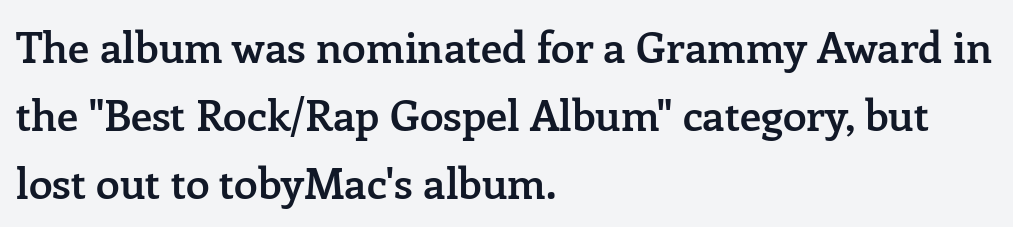
Q: Is the text bold? A: Semi-bold.
Q: Is the text italic (slanted)? A: No, it is upright.
Q: Is the typeface a serif or a sans-serif typeface? A: Serif.
Q: Is the text underlined? A: No.
Q: How is the paragraph aligned? A: Left-aligned.
Q: Is the spacing between letters normal or unusually wide? A: Normal.
Q: Is the spacing between lines tight, normal or loose? A: Normal.
Q: Width (condensed, normal, or wide)? A: Normal.
Q: Stroke contrast? A: Low.
Q: x-height? A: Medium.
Q: Monospaced? A: No.
